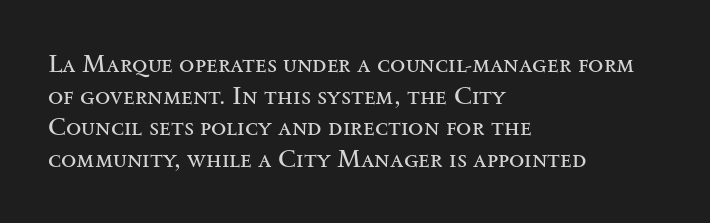
The characters are drawn with everyday or finer stroke widths. The string is rendered with underlining switched off. Leading matches the norm, producing a regular column. This sample uses plain, unmodified letter spacing.
